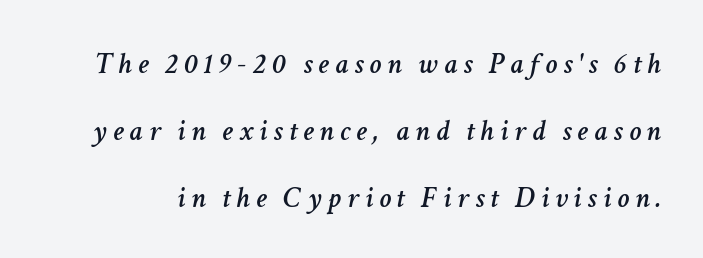
Yep, that's italic — everything's leaning. One glance says open: line gaps are wider than usual. The face used here is proportionally spaced, like ordinary book or web type. You could only call the tracking loose — the letters float apart.
